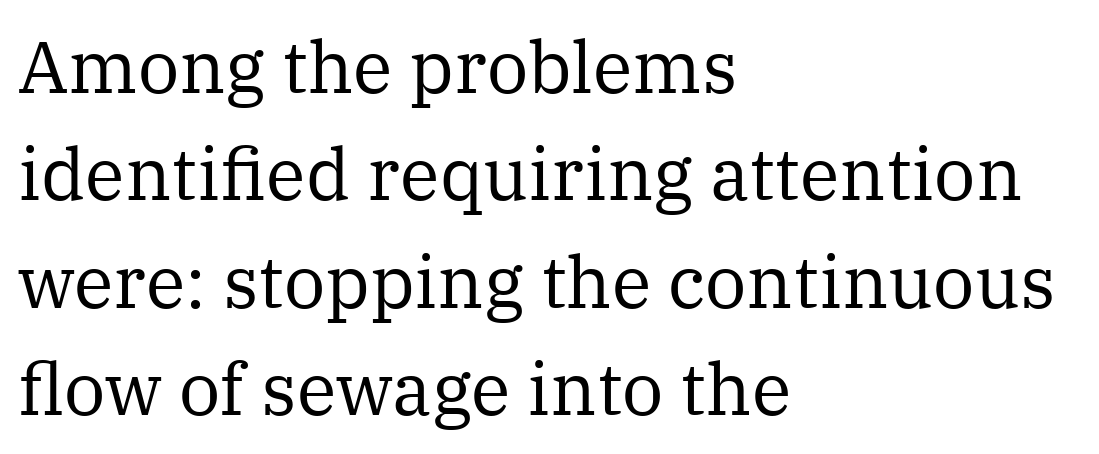
{"serif": "yes", "italic": "no", "bold": "no", "weight": "regular", "width": "normal", "stroke_contrast": "medium", "x_height": "medium", "monospaced": "no", "underline": "no", "align": "left", "line_spacing": "normal", "line_spacing_ratio": 1.47, "letter_spacing": "normal", "letter_spacing_em": 0.0, "glyph_px": 73}
